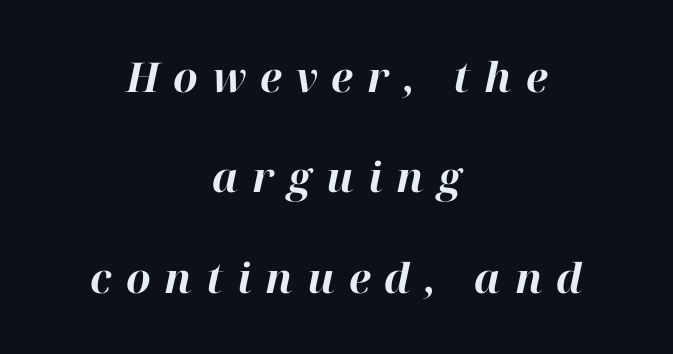
{"italic": "yes", "lean": "right", "slant_degrees": 12, "bold": "yes", "weight": "bold", "width": "normal", "stroke_contrast": "high", "x_height": "medium", "monospaced": "no", "underline": "no", "align": "center", "line_spacing": "loose", "line_spacing_ratio": 2.45, "letter_spacing": "wide", "letter_spacing_em": 0.34, "glyph_px": 41}
